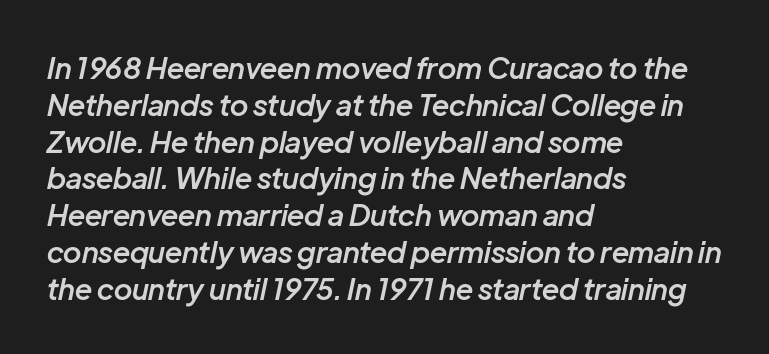
The image shows 29 px semibold type, italic (leaning right); set left-aligned, normal line spacing (1.27x), normal letter spacing, not underlined; low stroke contrast and a medium x-height.
